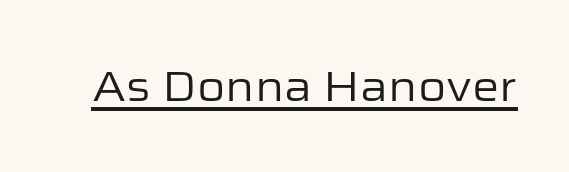
{"serif": "no", "italic": "no", "bold": "no", "weight": "regular", "width": "normal", "stroke_contrast": "low", "x_height": "medium", "monospaced": "no", "underline": "yes", "letter_spacing": "normal", "letter_spacing_em": 0.0, "glyph_px": 43}
